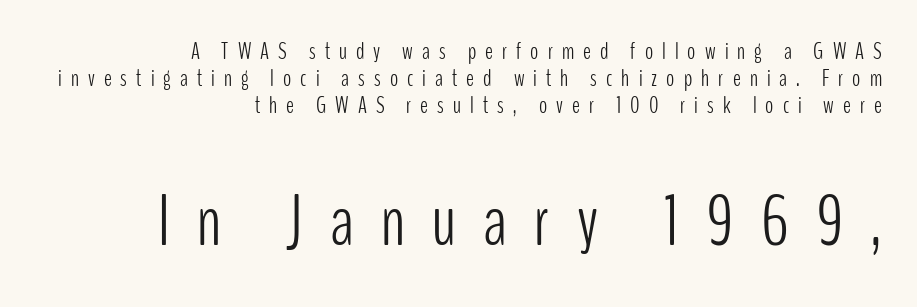
The image shows 72 px light, condensed sans-serif type, upright; set right-aligned, tight line spacing (1.12x), unusually wide letter spacing (+0.38 em), not underlined; the second (bottom) block is 3.0x larger; low stroke contrast and a medium x-height.
